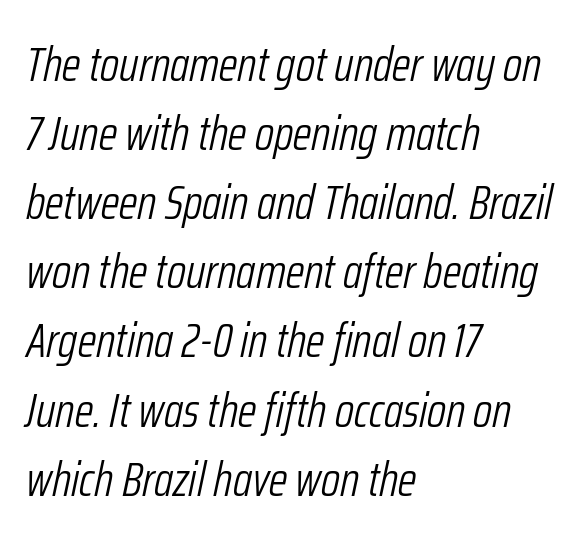
Q: Is the text bold? A: No.
Q: Is the text italic (slanted)? A: Yes, it leans right by about 12 degrees.
Q: Is the text underlined? A: No.
Q: How is the paragraph aligned? A: Left-aligned.
Q: Is the spacing between letters normal or unusually wide? A: Normal.
Q: Is the spacing between lines tight, normal or loose? A: Normal.
Q: Width (condensed, normal, or wide)? A: Condensed.
Q: Stroke contrast? A: Low.
Q: x-height? A: Medium.
Q: Monospaced? A: No.
